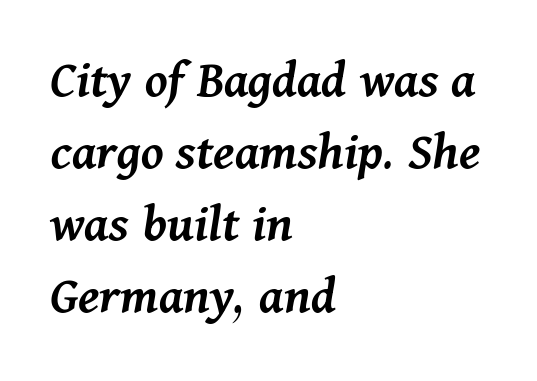
{"italic": "yes", "lean": "right", "slant_degrees": 11, "bold": "semi", "weight": "semibold", "width": "normal", "stroke_contrast": "medium", "x_height": "medium", "monospaced": "no", "underline": "no", "align": "left", "line_spacing": "normal", "line_spacing_ratio": 1.31, "letter_spacing": "normal", "letter_spacing_em": 0.0, "glyph_px": 55}
